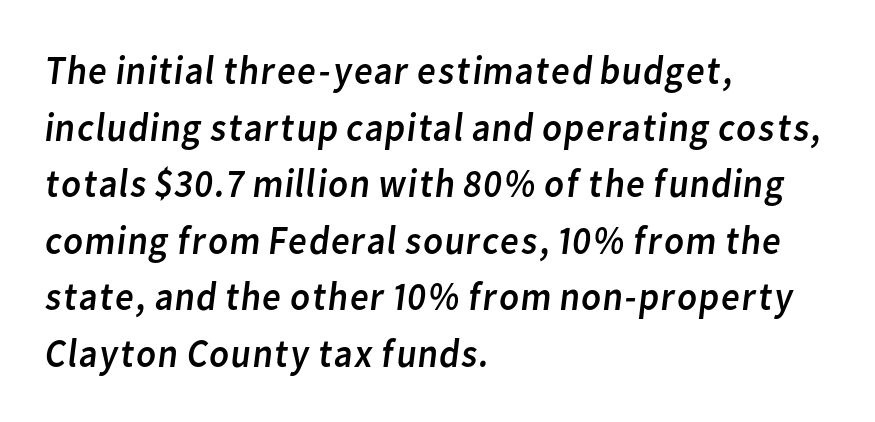
{"serif": "no", "bold": "no", "weight": "regular", "width": "normal", "stroke_contrast": "low", "x_height": "medium", "monospaced": "no", "underline": "no", "align": "left", "line_spacing": "normal", "line_spacing_ratio": 1.38, "letter_spacing": "normal", "letter_spacing_em": 0.0, "glyph_px": 41}
